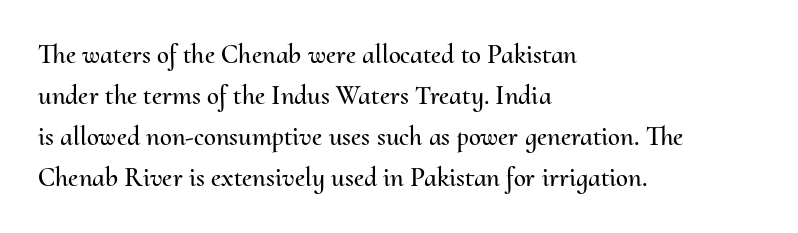
The image shows 27 px text type, upright; set left-aligned, normal line spacing (1.52x), normal letter spacing, not underlined.
